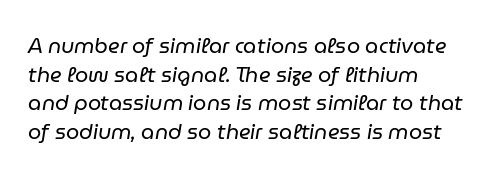
This sample is left-justified, so line endings fall wherever the words run out. The axis of the letterforms is tilted away from vertical. Is the type heavy? It reads as light-to-regular instead. Summary of vertical rhythm: regular, with standard interline spacing. There is no visible air inserted between adjacent glyphs.
